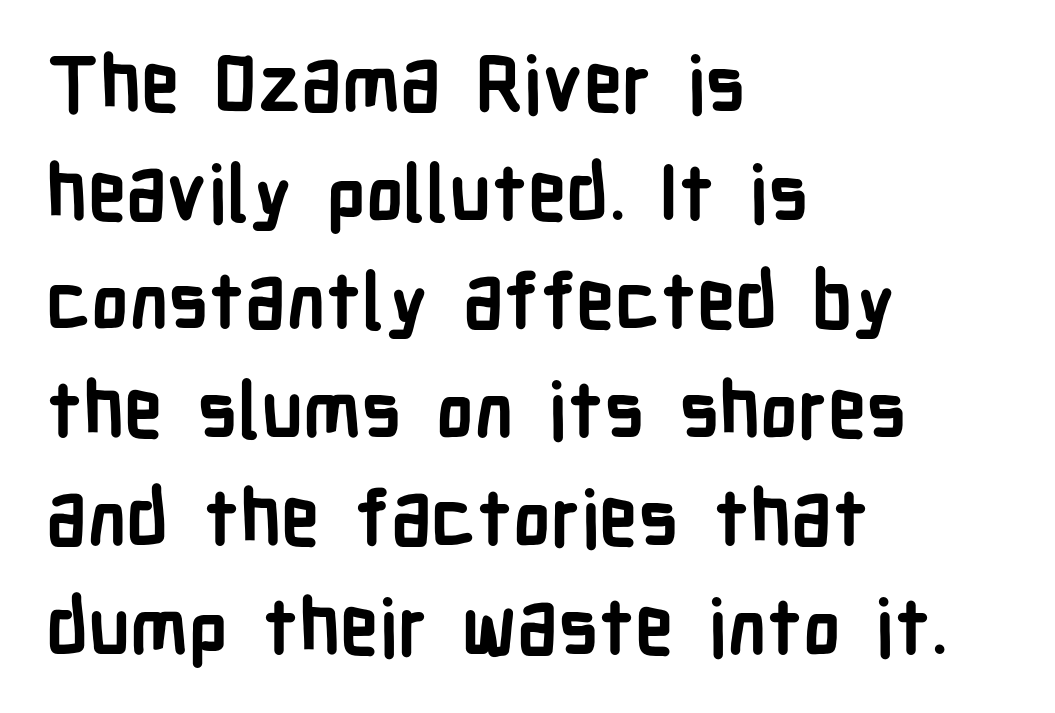
Spacing between characters is what you'd get straight out of the box. These lines are composed in type without serifs. Check the space under the baseline: it is left empty. Line beginnings align vertically; line endings do not. Normally led — the rows are evenly, conventionally spaced. What weight is shown? A full bold with thick strokes.
